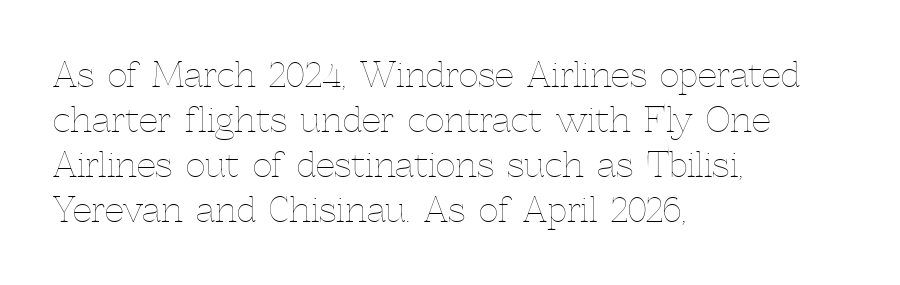
The image shows 34 px thin type, upright; set left-aligned, normal line spacing (1.32x), normal letter spacing, not underlined; a medium x-height.
